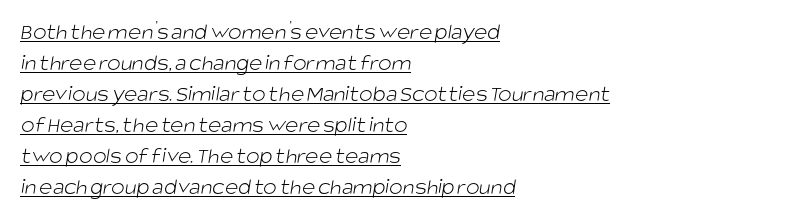
Q: Is the text bold? A: No.
Q: Is the text underlined? A: Yes.
Q: How is the paragraph aligned? A: Left-aligned.
Q: Is the spacing between letters normal or unusually wide? A: Normal.
Q: Is the spacing between lines tight, normal or loose? A: Normal.
